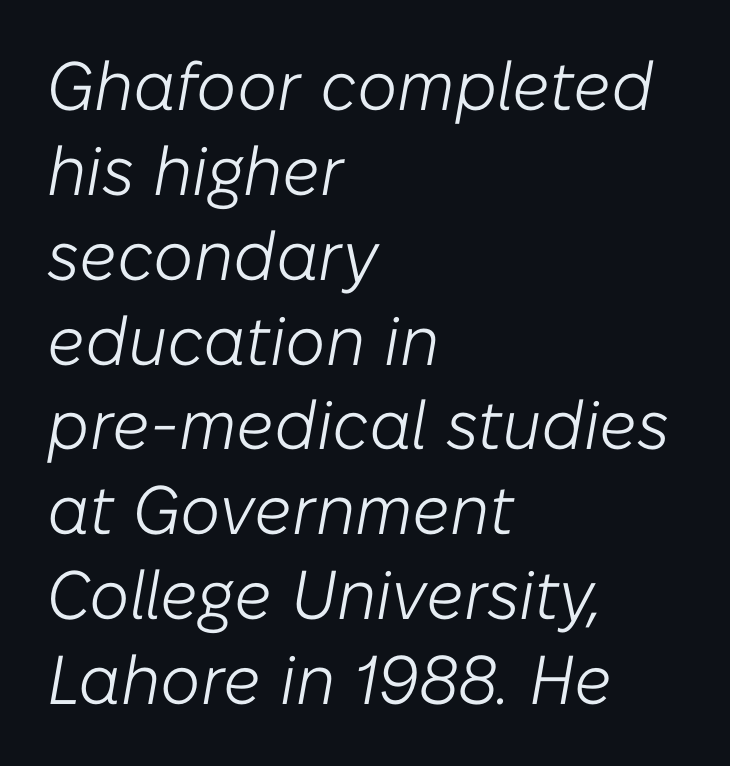
The image shows 69 px light type, italic (leaning right); set left-aligned, line spacing 1.23x, normal letter spacing, not underlined; low stroke contrast and a medium x-height.
